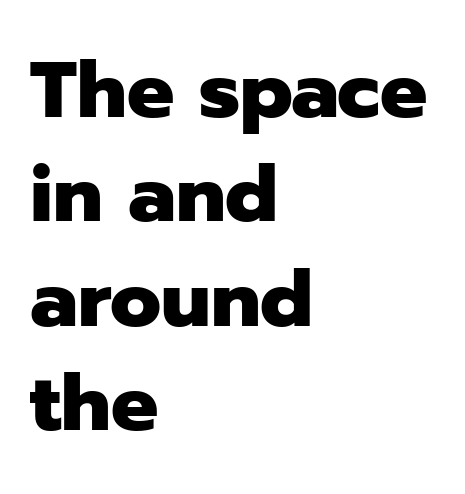
Q: Is the text bold? A: Yes.
Q: Is the text italic (slanted)? A: No, it is upright.
Q: Is the typeface a serif or a sans-serif typeface? A: Sans-serif.
Q: Is the text underlined? A: No.
Q: How is the paragraph aligned? A: Left-aligned.
Q: Is the spacing between letters normal or unusually wide? A: Normal.
Q: Is the spacing between lines tight, normal or loose? A: Normal.
Q: Width (condensed, normal, or wide)? A: Normal.
Q: Stroke contrast? A: Low.
Q: x-height? A: Medium.
Q: Monospaced? A: No.
